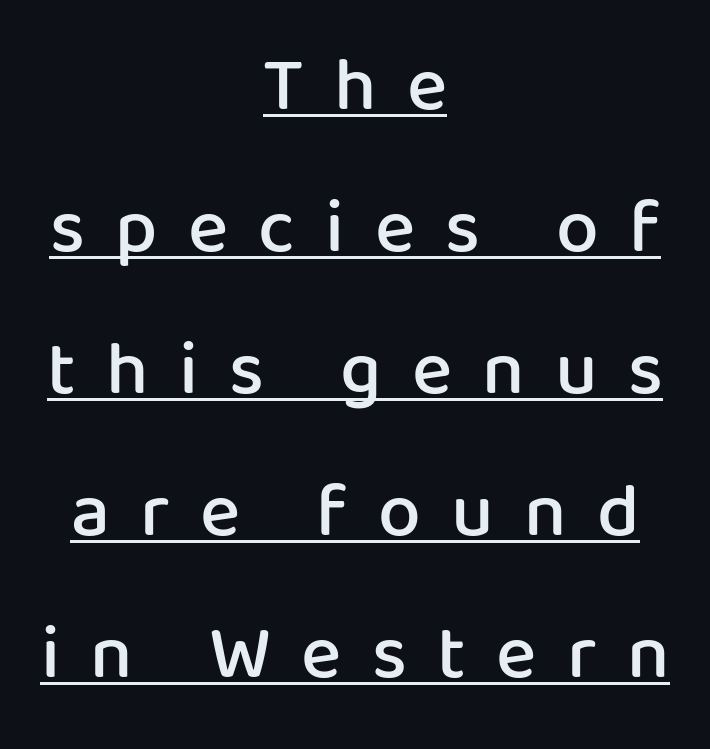
The image shows 76 px semibold sans-serif type, upright; set centered, line spacing 1.87x, unusually wide letter spacing (+0.4 em), underlined; low stroke contrast and a medium x-height.
